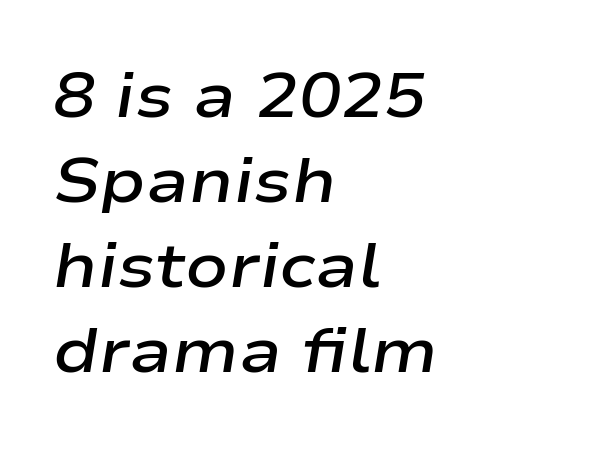
The image shows 63 px semibold, wide type, italic (leaning right); set left-aligned, normal line spacing (1.35x), normal letter spacing, not underlined; low stroke contrast and a medium x-height.
